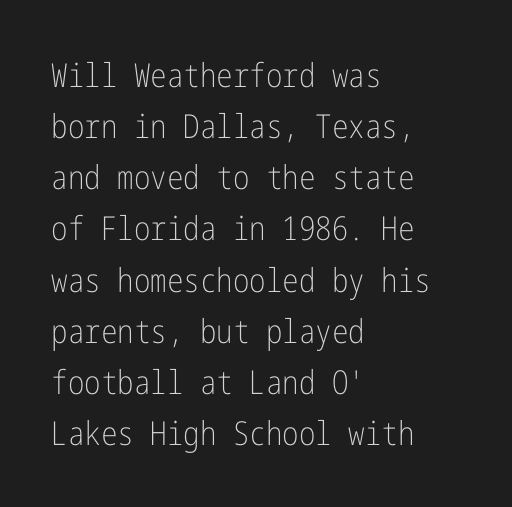
Designer's note — italics off, roman on. Nothing unusual about the tracking: characters are spaced as the font intends. Observe the absence of serifs on each vertical stroke in this sample. Each stroke keeps to a modest, everyday thickness or less. Rule under the text: the space is simply empty.
